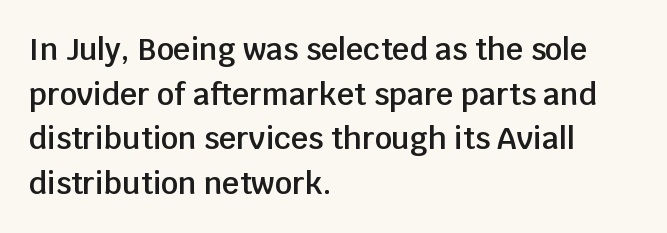
Every row of glyphs begins at an identical x-position on the left. This sample has the flowing, uneven cadence of proportional lettering. Style check: upright. These words are printed semibold, heavier than regular yet not bold. Is the letter spacing exaggerated? No — it looks like the ordinary default.
